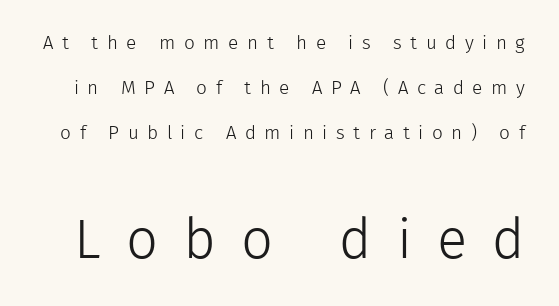
{"serif": "no", "italic": "no", "bold": "no", "weight": "light", "width": "normal", "stroke_contrast": "low", "x_height": "medium", "monospaced": "no", "underline": "no", "line_spacing": "loose", "line_spacing_ratio": 2.38, "letter_spacing": "wide", "letter_spacing_em": 0.45, "larger_block": "second", "size_ratio": 2.95, "glyph_px": 56}
